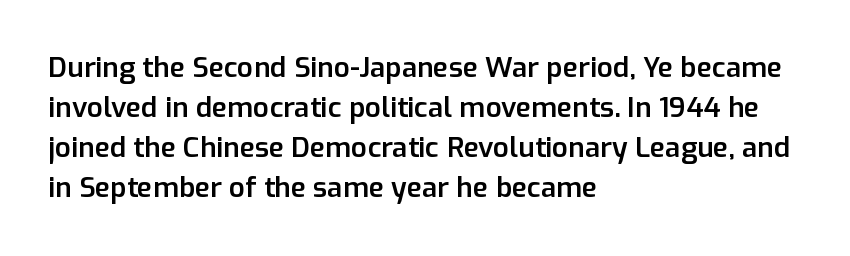
The image shows 28 px semibold sans-serif type, upright; set left-aligned, normal line spacing (1.43x), normal letter spacing, not underlined; low stroke contrast and a medium x-height.
